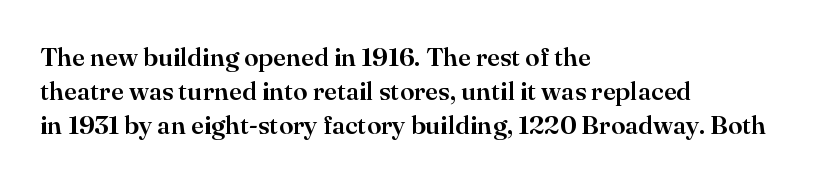
The image shows 26 px text type, upright; set left-aligned, normal line spacing (1.31x), normal letter spacing, not underlined.
